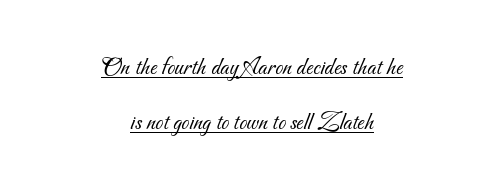
The image shows 25 px text type; set centered, loose line spacing (2.21x), normal letter spacing, underlined.
